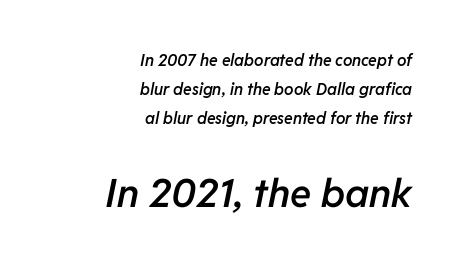
{"italic": "yes", "lean": "right", "slant_degrees": 11, "bold": "semi", "weight": "semibold", "width": "normal", "stroke_contrast": "low", "x_height": "medium", "monospaced": "no", "underline": "no", "align": "right", "line_spacing_ratio": 1.81, "letter_spacing": "normal", "letter_spacing_em": 0.0, "larger_block": "second", "size_ratio": 2.44, "glyph_px": 39}
